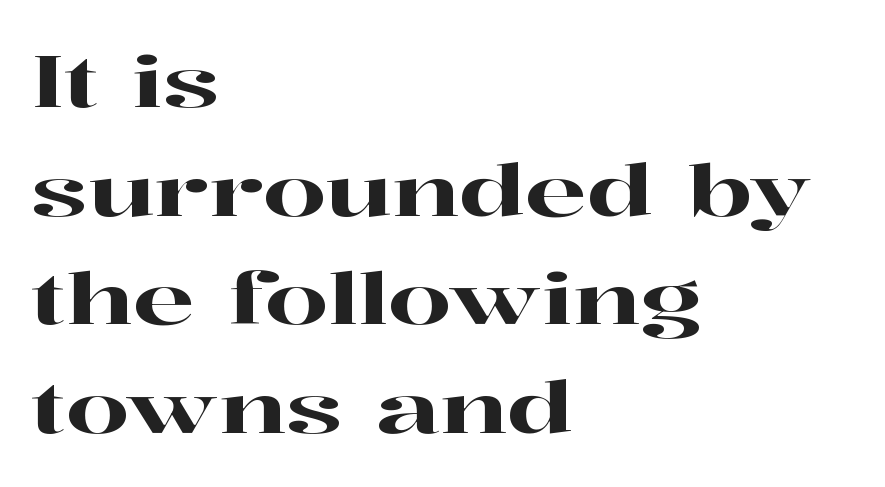
{"serif": "yes", "italic": "no", "width": "wide", "stroke_contrast": "high", "x_height": "medium", "monospaced": "no", "underline": "no", "align": "left", "line_spacing": "normal", "line_spacing_ratio": 1.51, "letter_spacing": "normal", "letter_spacing_em": 0.0, "glyph_px": 72}
